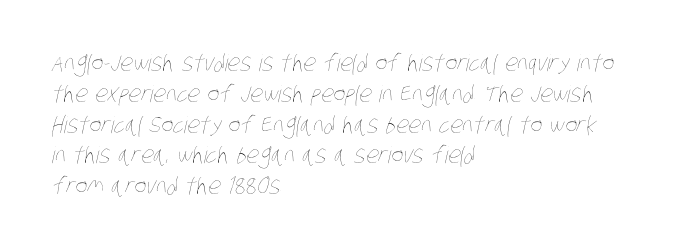
These glyphs show unthickened strokes, regular width or finer. If you measured baseline to baseline, you'd find a middling distance. Glance below the letters and you will spot only blank space. Line starts are locked; line ends wander. Honestly, the letter spacing is just normal — you wouldn't notice it.
